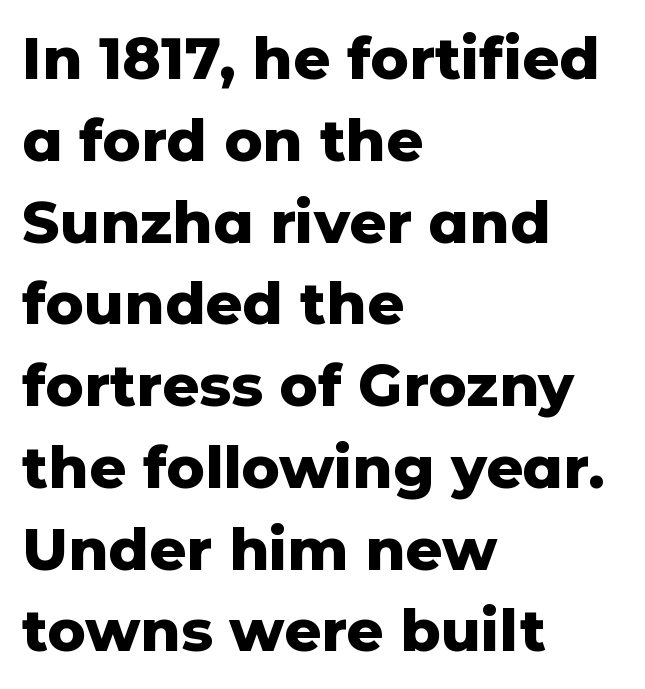
In terms of letterspacing, this is plain default setting. This rendering employs a face without finishing strokes, i.e., a sans-serif. Any mark beneath the type? The region is blank. Looks like regular typesetting: each glyph gets only the width it needs. Look at the stroke-to-counter ratio: heavy, a bold.
